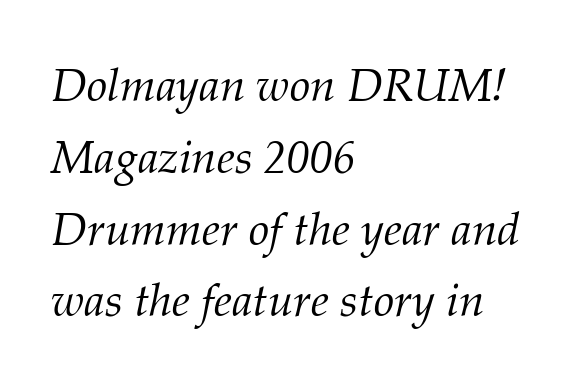
The image shows 46 px light serif type, italic (leaning right); set left-aligned, normal line spacing (1.56x), normal letter spacing, not underlined; medium stroke contrast and a medium x-height.
